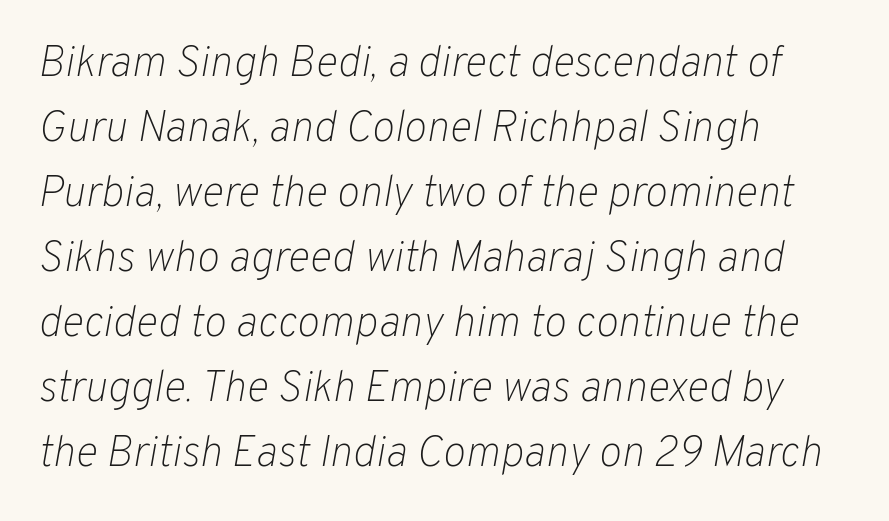
The image shows 43 px light type, italic (leaning right); set left-aligned, normal line spacing (1.51x), normal letter spacing, not underlined; low stroke contrast and a medium x-height.
